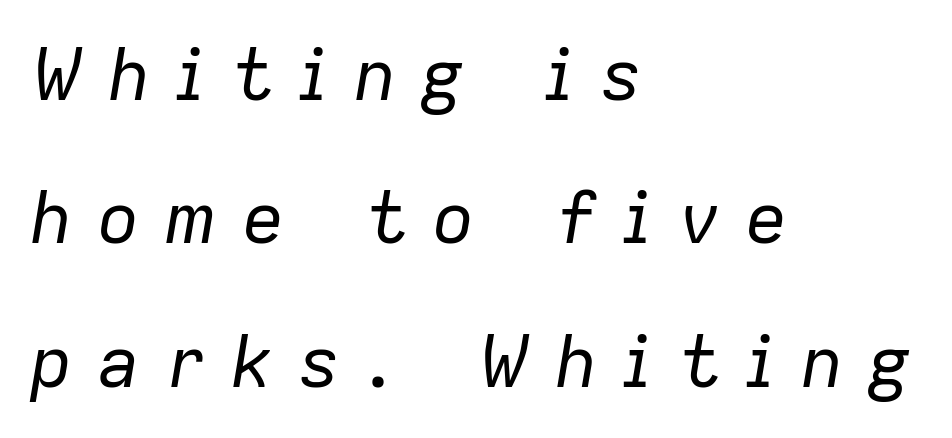
Honestly, the rows look like they've been pulled way apart. Only glyphs here, with clear space below each row. The face used here is proportionally spaced, like ordinary book or web type. Typeset ragged right — the left edge is the straight one. Honestly, the letter spacing is so wide it's the main thing you notice. Think standard paragraph weight, or any step lighter than that.
